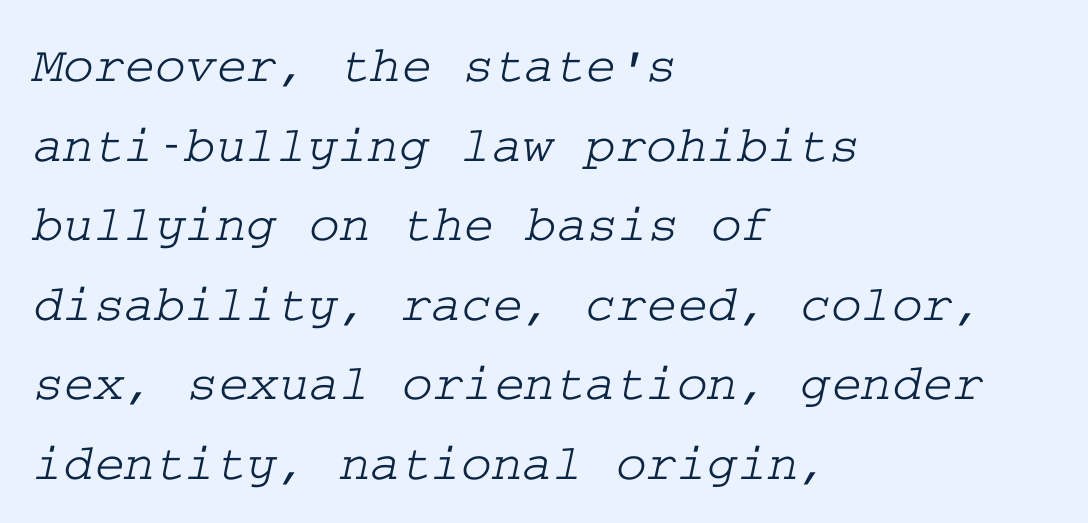
Q: Is the typeface a serif or a sans-serif typeface? A: Serif.
Q: Is the text underlined? A: No.
Q: How is the paragraph aligned? A: Left-aligned.
Q: Is the spacing between letters normal or unusually wide? A: Normal.
Q: Is the spacing between lines tight, normal or loose? A: Normal.
Q: Width (condensed, normal, or wide)? A: Wide.
Q: Stroke contrast? A: Low.
Q: x-height? A: Medium.
